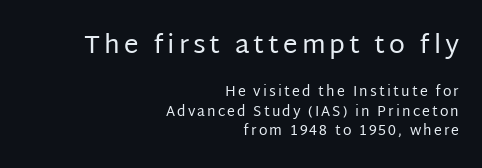
Q: Is the text bold? A: No.
Q: Is the text italic (slanted)? A: No, it is upright.
Q: Is the text underlined? A: No.
Q: How is the paragraph aligned? A: Right-aligned.
Q: Is the spacing between lines tight, normal or loose? A: Normal.
Q: Which block of text is set in a larger size, the first (top) or the second (bottom)? A: The first (top) one.
